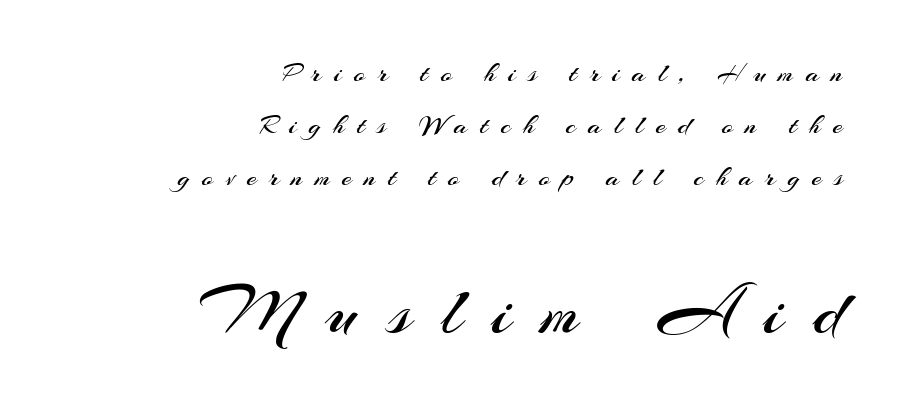
{"serif": "no", "bold": "no", "weight": "regular", "width": "normal", "stroke_contrast": "medium", "x_height": "small", "monospaced": "no", "underline": "no", "align": "right", "line_spacing_ratio": 1.79, "letter_spacing": "wide", "letter_spacing_em": 0.42, "larger_block": "second", "size_ratio": 2.48, "glyph_px": 72}
